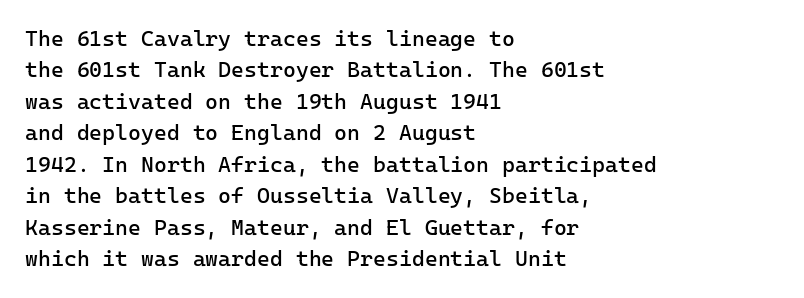
The image shows 22 px text type, upright; set left-aligned, normal line spacing (1.43x), normal letter spacing, not underlined.
